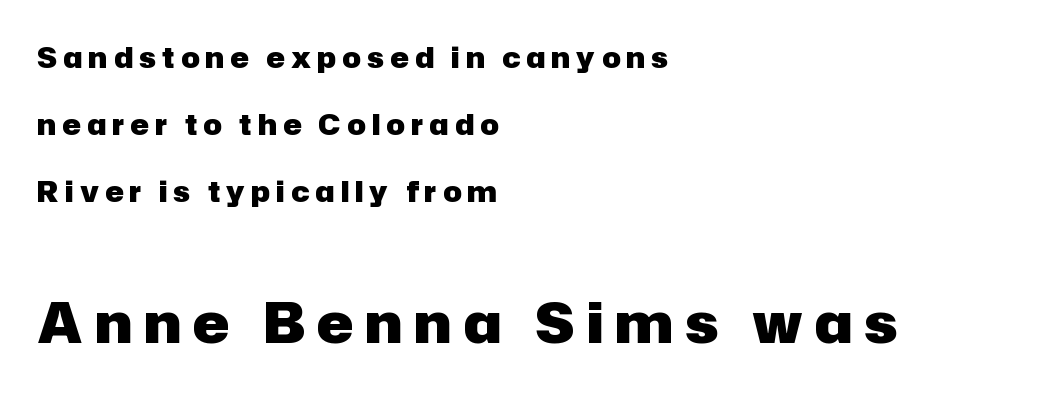
{"serif": "no", "italic": "no", "bold": "yes", "weight": "heavy", "width": "normal", "stroke_contrast": "low", "x_height": "medium", "monospaced": "no", "underline": "no", "align": "left", "line_spacing": "loose", "line_spacing_ratio": 2.4, "letter_spacing": "wide", "letter_spacing_em": 0.22, "larger_block": "second", "size_ratio": 1.96, "glyph_px": 55}
